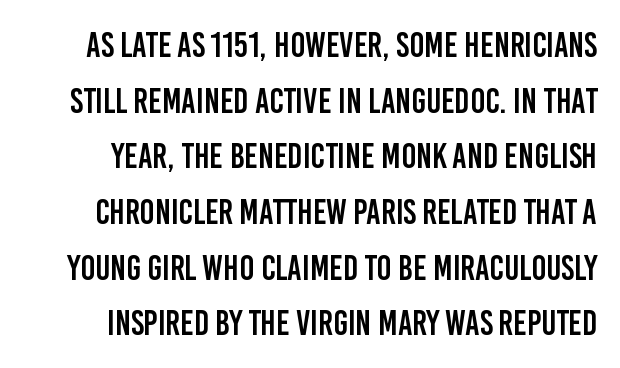
The image shows 35 px condensed sans-serif type, upright; set normal line spacing (1.59x), normal letter spacing, not underlined; low stroke contrast and a large x-height.
